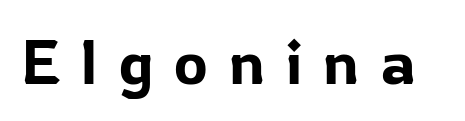
The image shows 63 px sans-serif type, upright; set unusually wide letter spacing (+0.34 em), not underlined; low stroke contrast and a medium x-height.
